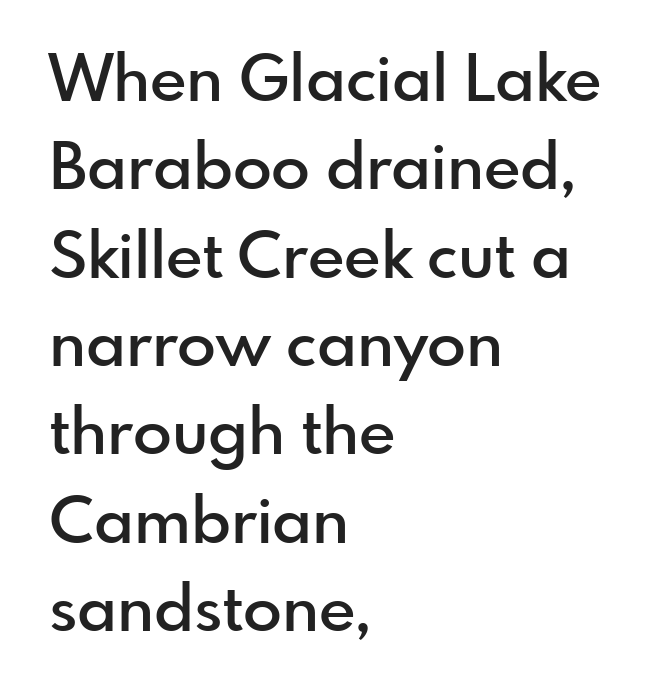
Do the letters lean? They stand straight. These lines keep a tight, regular rhythm from letter to letter. The space beneath each line is pristine and unruled. The strokes are fattened partway — semibold, not bold. This sample keeps an unexceptional amount of space between lines.
